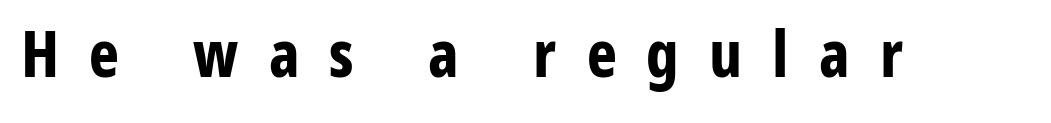
Italic: no, the glyphs are upright roman. Only glyphs here, with clear space below each row. The designer went with a sans here, leaving each stem footless. The passage shown has open, widely tracked lettering throughout. Is the type bold? Yes — the strokes are clearly thick and heavy. The passage shown is typed in a proportional face where columns would drift.
